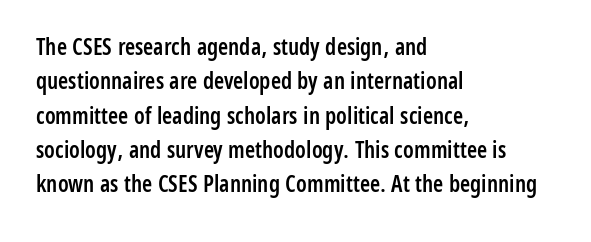
{"italic": "no", "bold": "semi", "underline": "no", "align": "left", "line_spacing": "normal", "line_spacing_ratio": 1.49, "letter_spacing": "normal", "letter_spacing_em": 0.0, "glyph_px": 23}
